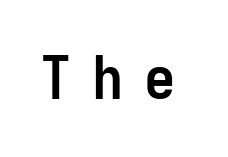
Q: Is the text bold? A: Yes.
Q: Is the text italic (slanted)? A: No, it is upright.
Q: Is the typeface a serif or a sans-serif typeface? A: Sans-serif.
Q: Is the text underlined? A: No.
Q: Is the spacing between letters normal or unusually wide? A: Unusually wide.
Q: Width (condensed, normal, or wide)? A: Condensed.
Q: Stroke contrast? A: Low.
Q: x-height? A: Medium.
Q: Monospaced? A: Yes.
